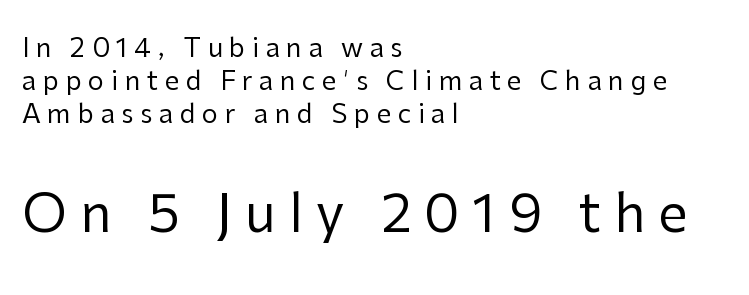
Compared with a centered layout, this one pins lines to the left instead. This reads as an unemphasized weight, regular at the heaviest. Display-style spreading of the glyphs; the letterfit is very open. Is there any slant? The stems are plumb. No word sits above an underline.
